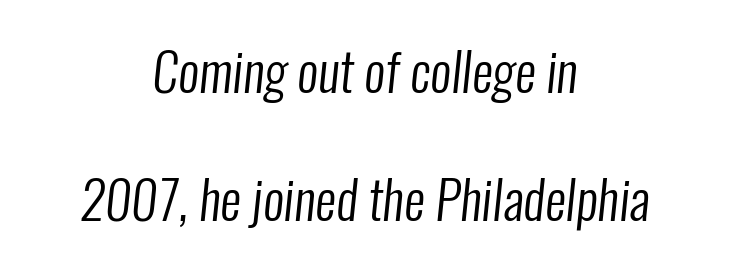
What stands out about the letter spacing? Nothing — it is the standard amount. Proportional: the letters do not fall into vertical columns. Think standard paragraph weight, or any step lighter than that. The glyphs in this specimen are sans serif. Visually the block forms a symmetrical silhouette, jagged on both flanks. Lines of text with bare space underneath.
